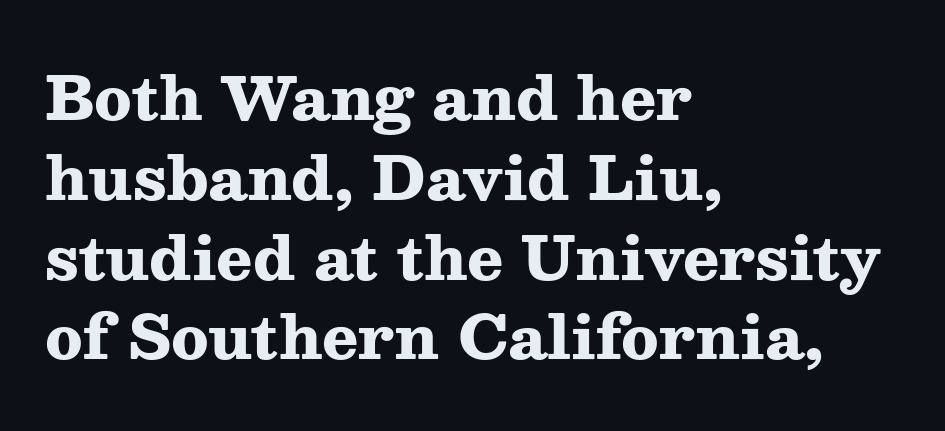
Rows of type keep a routine distance in the vertical direction. Has an underline been added? It has not. Compared with a centered layout, this one pins lines to the left instead. You could not count columns in this text — the font is proportionally spaced. Classification — serif. The typesetting leans heavy: a genuine bold.
